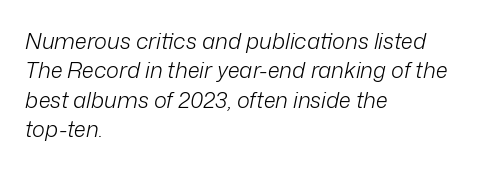
The lines in this sample share a left origin and differ only in where they stop. The lettering tilts uniformly, giving the passage an italic look. The letterforms sit at book weight or below. Clear beneath every line of the passage. You could call the tracking neutral — neither tight nor loose. The rendering uses a moderate line-height, typical for paragraphs.
